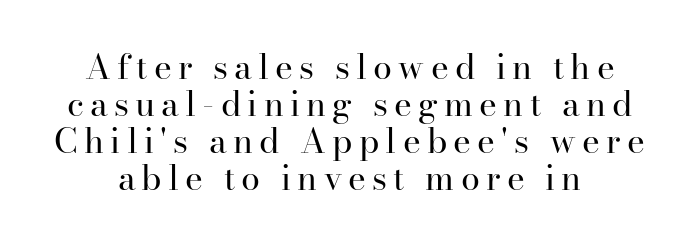
Rows of type sit shoulder to shoulder in the vertical direction. Character widths vary here, with narrow letters taking less room than wide ones. Anything drawn beneath the words? Only blank space. Style check: upright. The typesetting does not lean heavy: it is not bold.
